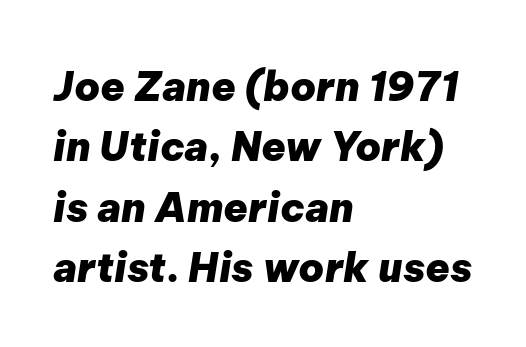
Q: Is the text bold? A: Yes.
Q: Is the text italic (slanted)? A: Yes, it leans right by about 9 degrees.
Q: Is the text underlined? A: No.
Q: How is the paragraph aligned? A: Left-aligned.
Q: Is the spacing between letters normal or unusually wide? A: Normal.
Q: Is the spacing between lines tight, normal or loose? A: Normal.
Q: Width (condensed, normal, or wide)? A: Normal.
Q: Stroke contrast? A: Low.
Q: x-height? A: Medium.
Q: Monospaced? A: No.
